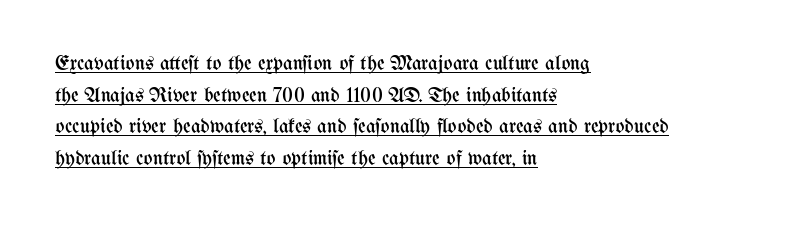
The image shows 21 px text type, upright; set left-aligned, normal line spacing (1.51x), normal letter spacing, underlined.
